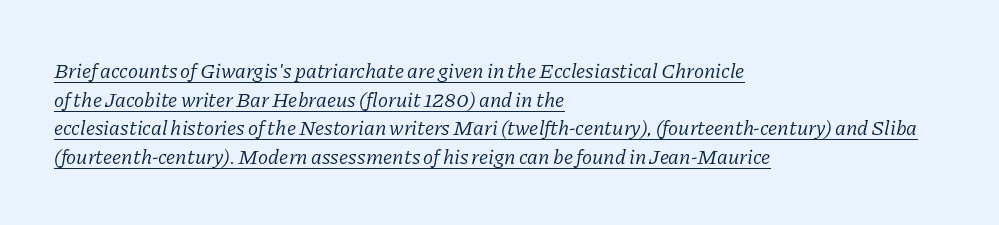
In designer terms, the underline attribute is active on this setting. Compared with a centered layout, this one pins lines to the left instead. The lettering tilts uniformly, giving the passage an italic look. A light-to-regular cut is what we see here.
